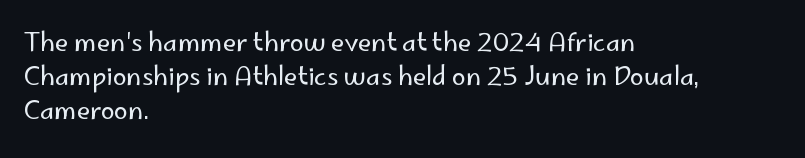
Q: Is the text bold? A: No.
Q: Is the text italic (slanted)? A: No, it is upright.
Q: Is the text underlined? A: No.
Q: How is the paragraph aligned? A: Left-aligned.
Q: Is the spacing between letters normal or unusually wide? A: Normal.
Q: Is the spacing between lines tight, normal or loose? A: Normal.
